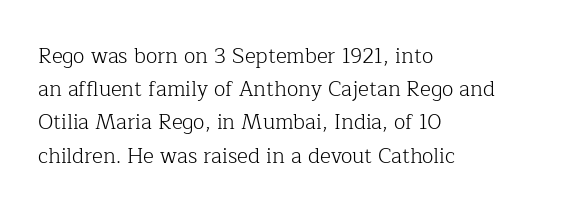
The image shows 21 px text type, upright; set left-aligned, normal line spacing (1.58x), normal letter spacing, not underlined.
